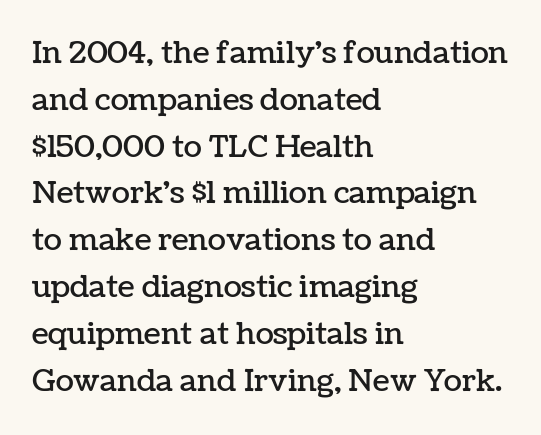
{"italic": "no", "width": "normal", "stroke_contrast": "low", "x_height": "medium", "monospaced": "no", "underline": "no", "align": "left", "line_spacing": "normal", "line_spacing_ratio": 1.56, "letter_spacing": "normal", "letter_spacing_em": 0.0, "glyph_px": 30}
